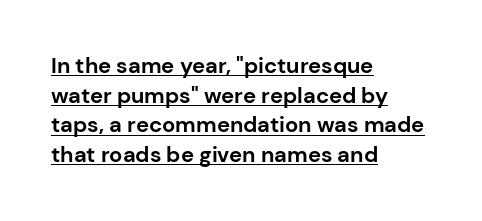
The image shows 22 px bold type, upright; set left-aligned, normal line spacing (1.35x), normal letter spacing, underlined.
